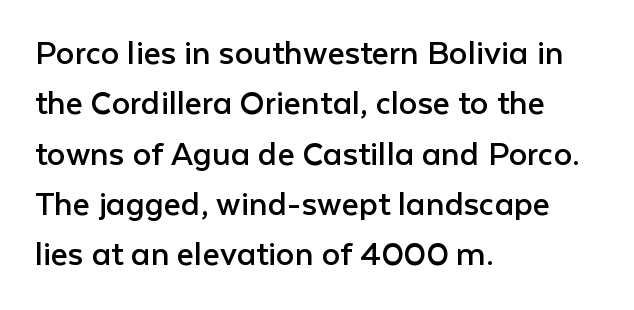
Q: Is the text bold? A: No.
Q: Is the text italic (slanted)? A: No, it is upright.
Q: Is the typeface a serif or a sans-serif typeface? A: Sans-serif.
Q: Is the text underlined? A: No.
Q: How is the paragraph aligned? A: Left-aligned.
Q: Is the spacing between letters normal or unusually wide? A: Normal.
Q: Is the spacing between lines tight, normal or loose? A: Normal.
Q: Width (condensed, normal, or wide)? A: Normal.
Q: Stroke contrast? A: Low.
Q: x-height? A: Medium.
Q: Monospaced? A: No.
